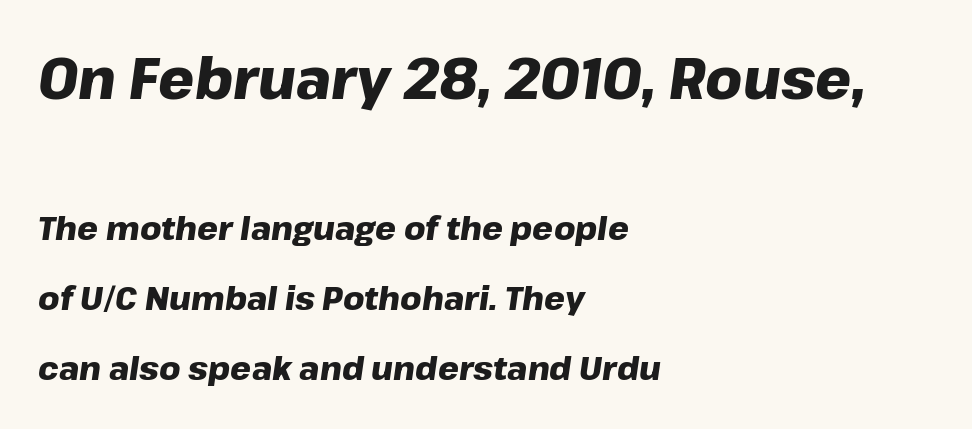
The designer dialed line spacing up above the default. Think of a printed novel: that variable character pitch is what you see here. The block sitting higher on the canvas is the one with enlarged characters. Quick note: underline off. A dark, heavy texture on the line: the type is bold.
